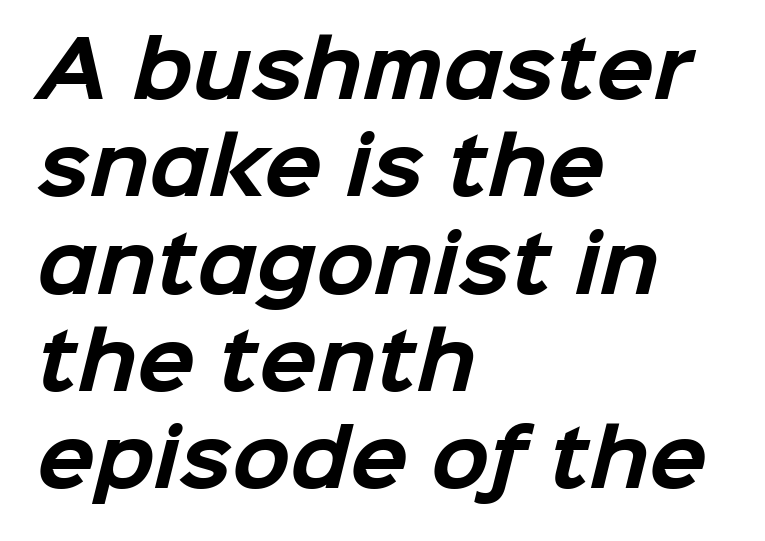
{"serif": "no", "bold": "yes", "weight": "bold", "width": "normal", "stroke_contrast": "low", "x_height": "medium", "monospaced": "no", "underline": "no", "align": "left", "line_spacing": "normal", "line_spacing_ratio": 1.28, "letter_spacing": "normal", "letter_spacing_em": 0.0, "glyph_px": 76}
